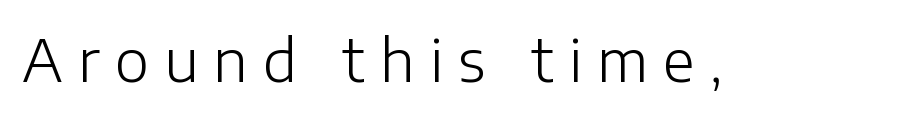
The image shows 58 px light sans-serif type, upright; set unusually wide letter spacing (+0.26 em), not underlined; low stroke contrast and a medium x-height.
